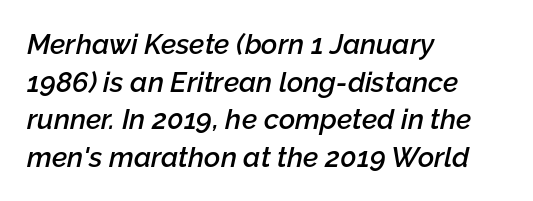
Q: Is the text bold? A: Semi-bold.
Q: Is the text italic (slanted)? A: Yes, it leans right by about 12 degrees.
Q: Is the text underlined? A: No.
Q: How is the paragraph aligned? A: Left-aligned.
Q: Is the spacing between letters normal or unusually wide? A: Normal.
Q: Is the spacing between lines tight, normal or loose? A: Normal.
Q: Width (condensed, normal, or wide)? A: Normal.
Q: Stroke contrast? A: Low.
Q: x-height? A: Medium.
Q: Monospaced? A: No.
